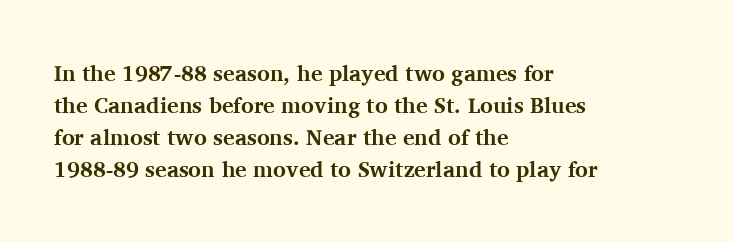
The image shows 22 px bold type, upright; set left-aligned, normal line spacing (1.46x), normal letter spacing, not underlined.
